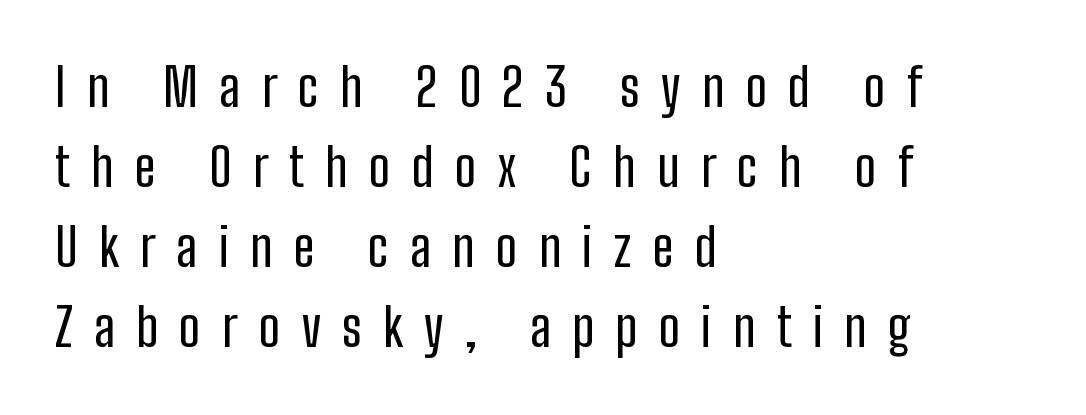
Q: Is the text italic (slanted)? A: No, it is upright.
Q: Is the typeface a serif or a sans-serif typeface? A: Sans-serif.
Q: Is the text underlined? A: No.
Q: How is the paragraph aligned? A: Left-aligned.
Q: Is the spacing between letters normal or unusually wide? A: Unusually wide.
Q: Is the spacing between lines tight, normal or loose? A: Normal.
Q: Width (condensed, normal, or wide)? A: Condensed.
Q: Stroke contrast? A: Low.
Q: x-height? A: Medium.
Q: Monospaced? A: No.
